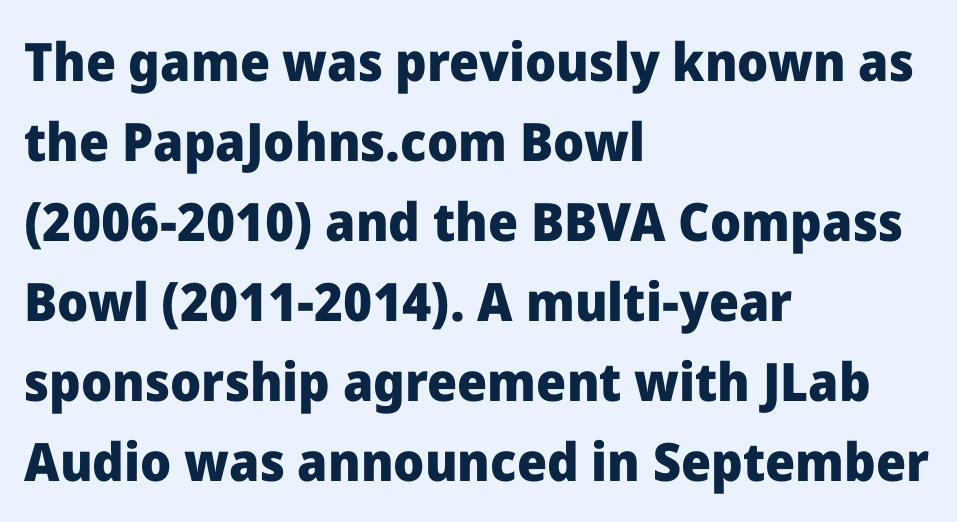
Decoration check: the copy has no underline. This sample is left-justified, so line endings fall wherever the words run out. The face used here is rendered with its standard letterfit. Unlike a traditional serif, this face leaves its strokes unadorned.
